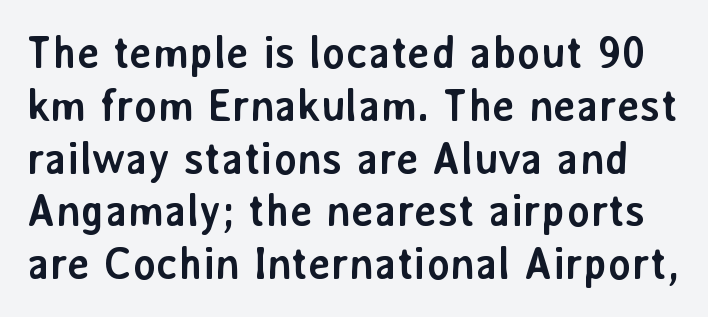
Font category for this specimen: sans-serif. Tall strokes in this sample are plumb rather than angled. This rendering features lettering with no underline. Spacing verdict: proportional, widths tailored to each character. Caption: bold face, heavy strokes. The type is set solid horizontally, with unmodified tracking.
